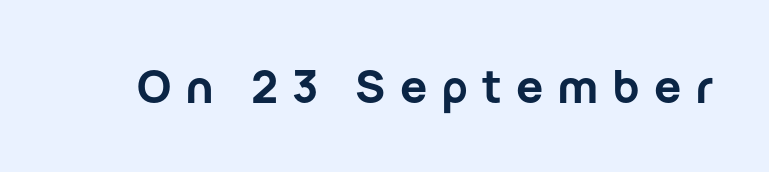
Q: Is the text bold? A: Yes.
Q: Is the text italic (slanted)? A: No, it is upright.
Q: Is the typeface a serif or a sans-serif typeface? A: Sans-serif.
Q: Is the text underlined? A: No.
Q: Is the spacing between letters normal or unusually wide? A: Unusually wide.
Q: Width (condensed, normal, or wide)? A: Normal.
Q: Stroke contrast? A: Low.
Q: x-height? A: Medium.
Q: Monospaced? A: No.
